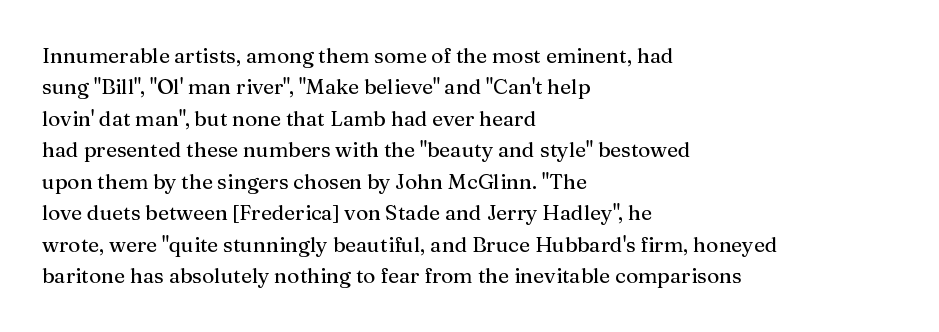
The image shows 21 px text type, upright; set left-aligned, normal line spacing (1.5x), normal letter spacing, not underlined.
